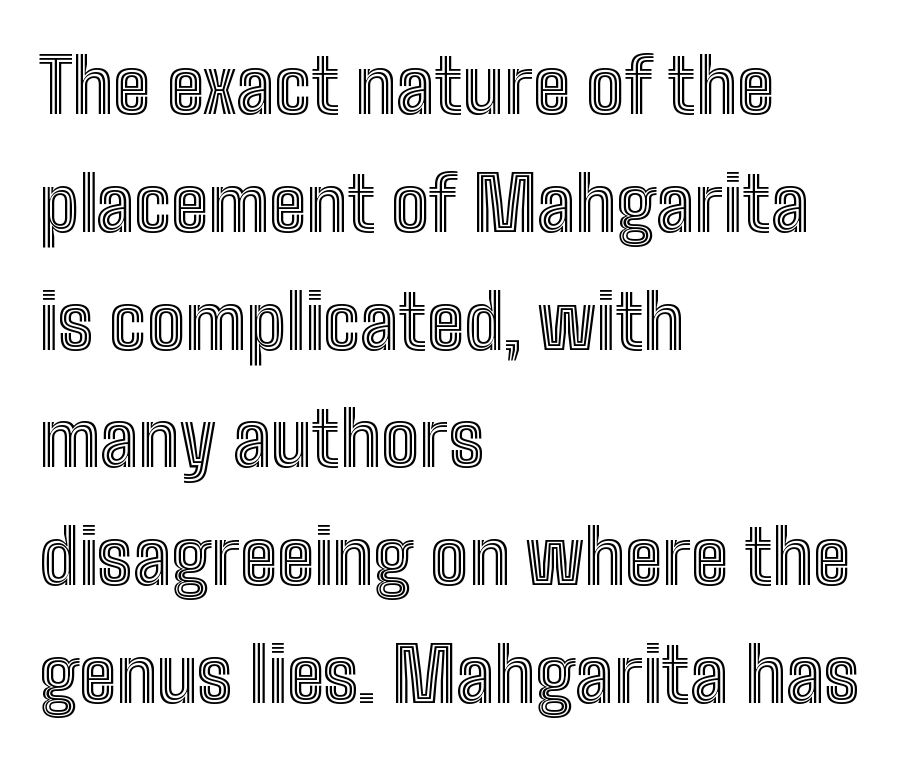
Character widths vary here, with narrow letters taking less room than wide ones. Bare-footed words on every line. Does the leading feel generous? No, just average. Layout note: lines flush left. Nothing unusual about the tracking: characters are spaced as the font intends.
